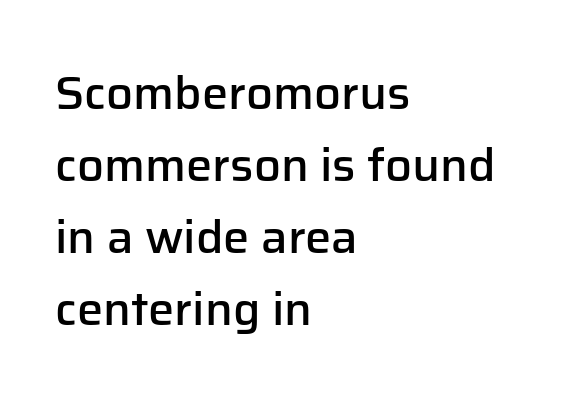
The image shows 47 px semibold sans-serif type, upright; set left-aligned, normal line spacing (1.53x), normal letter spacing, not underlined; low stroke contrast and a medium x-height.
